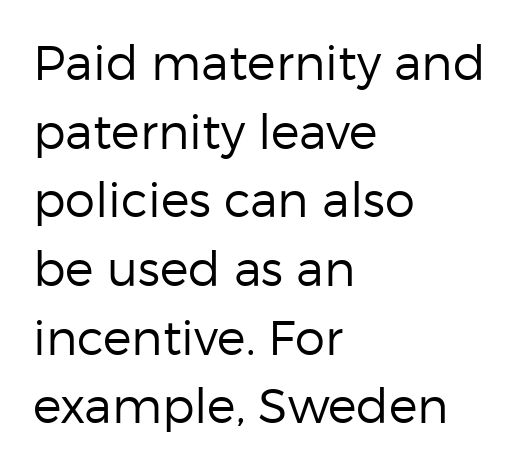
{"serif": "no", "italic": "no", "bold": "no", "weight": "regular", "width": "normal", "stroke_contrast": "low", "x_height": "medium", "monospaced": "no", "underline": "no", "align": "left", "line_spacing": "normal", "line_spacing_ratio": 1.43, "letter_spacing": "normal", "letter_spacing_em": 0.0, "glyph_px": 48}
